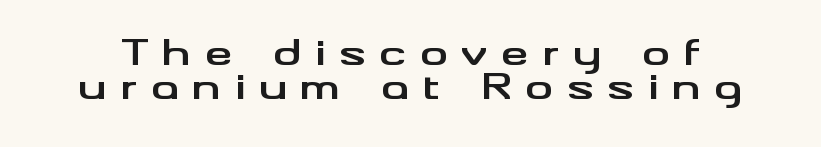
The image shows 35 px bold, wide sans-serif type, upright; set tight line spacing (0.96x), unusually wide letter spacing (+0.38 em), not underlined; medium stroke contrast and a small x-height.
